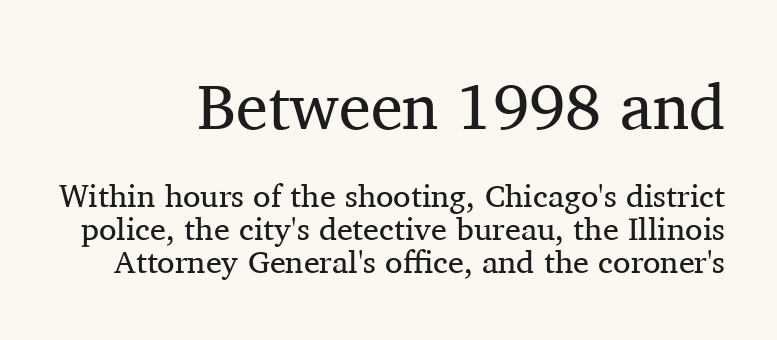
{"serif": "yes", "italic": "no", "bold": "no", "weight": "regular", "width": "normal", "stroke_contrast": "medium", "x_height": "medium", "monospaced": "no", "underline": "no", "line_spacing": "tight", "line_spacing_ratio": 1.02, "letter_spacing": "normal", "letter_spacing_em": 0.0, "larger_block": "first", "size_ratio": 2.0, "glyph_px": 64}
